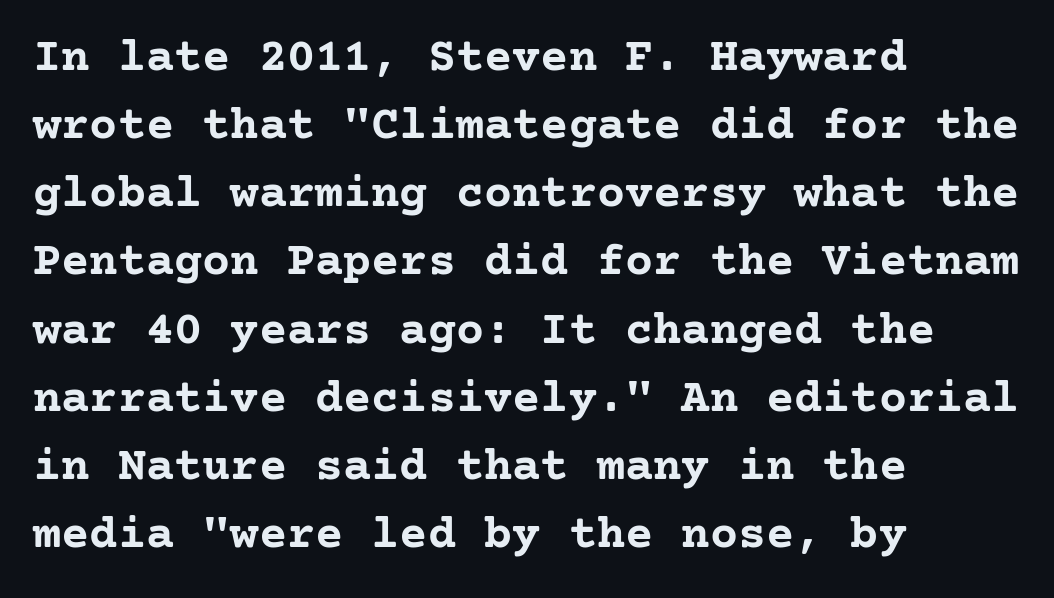
Q: Is the text bold? A: Yes.
Q: Is the text italic (slanted)? A: No, it is upright.
Q: Is the typeface a serif or a sans-serif typeface? A: Serif.
Q: Is the text underlined? A: No.
Q: How is the paragraph aligned? A: Left-aligned.
Q: Is the spacing between letters normal or unusually wide? A: Normal.
Q: Is the spacing between lines tight, normal or loose? A: Normal.
Q: Width (condensed, normal, or wide)? A: Normal.
Q: Stroke contrast? A: Low.
Q: x-height? A: Medium.
